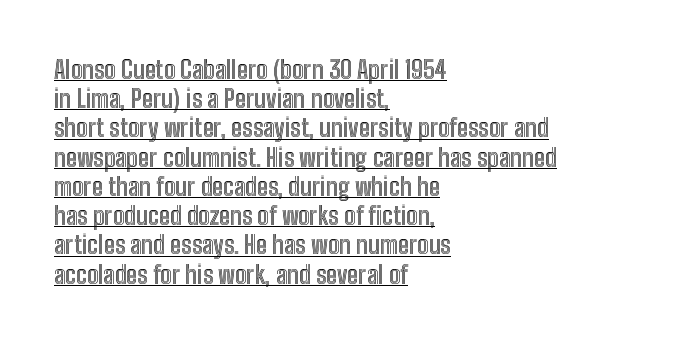
The image shows 25 px text type, upright; set left-aligned, line spacing 1.17x, normal letter spacing, underlined.
